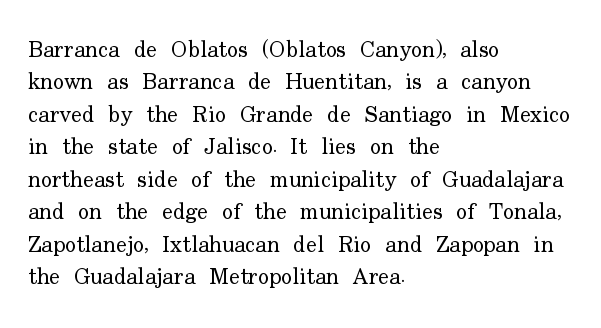
Q: Is the text bold? A: No.
Q: Is the text italic (slanted)? A: No, it is upright.
Q: Is the text underlined? A: No.
Q: How is the paragraph aligned? A: Left-aligned.
Q: Is the spacing between letters normal or unusually wide? A: Normal.
Q: Is the spacing between lines tight, normal or loose? A: Normal.
